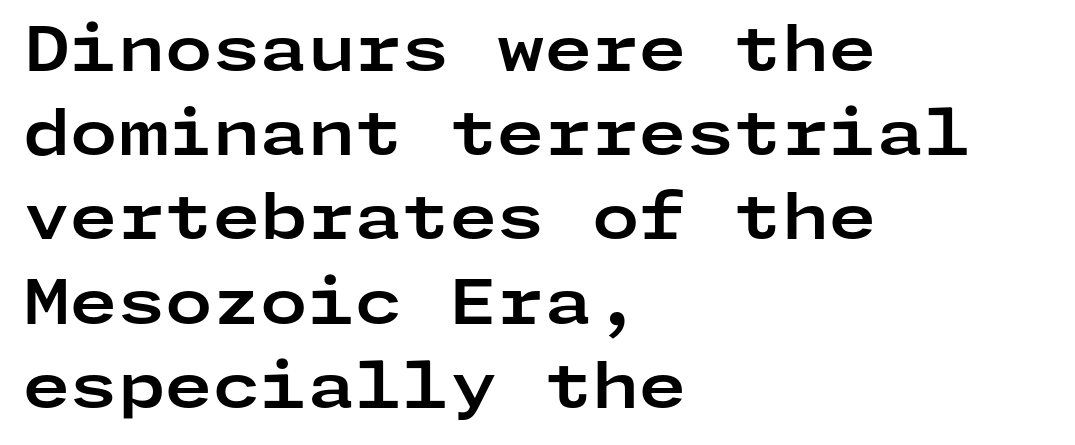
This is the regular roman posture of the typeface. Characters follow at the spacing the type designer built in. Alignment: flush left. Is the type bold? Yes — the strokes are clearly thick and heavy.
